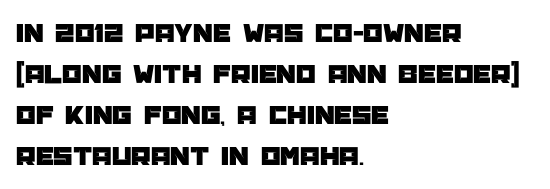
The face used here is proportionally spaced, like ordinary book or web type. This rendering leaves character spacing at its baseline value. The typesetter chose a ragged-right arrangement here. Words float on clear page, feet unadorned. This is the regular roman posture of the typeface.
